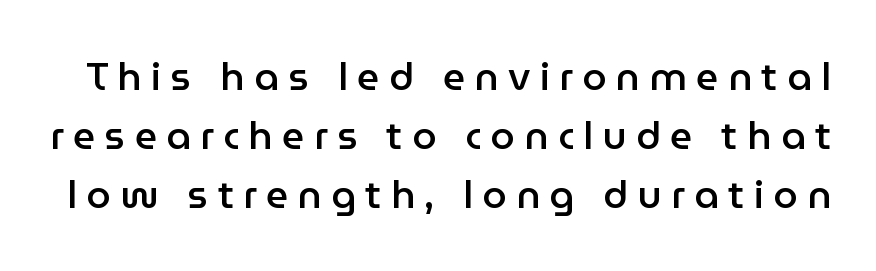
{"serif": "no", "italic": "no", "bold": "semi", "weight": "semibold", "width": "normal", "stroke_contrast": "low", "x_height": "medium", "monospaced": "no", "underline": "no", "line_spacing": "normal", "line_spacing_ratio": 1.51, "letter_spacing": "wide", "letter_spacing_em": 0.24, "glyph_px": 39}
